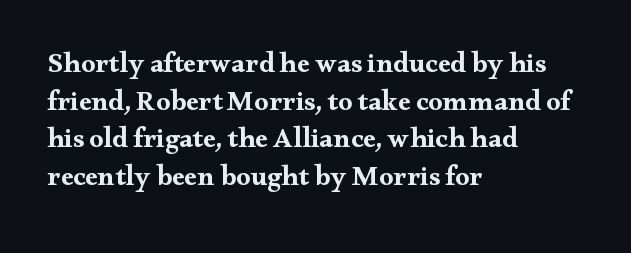
{"serif": "yes", "italic": "no", "bold": "yes", "weight": "bold", "width": "wide", "stroke_contrast": "medium", "x_height": "small", "monospaced": "no", "underline": "no", "align": "left", "line_spacing": "normal", "line_spacing_ratio": 1.34, "letter_spacing": "normal", "letter_spacing_em": 0.0, "glyph_px": 28}
